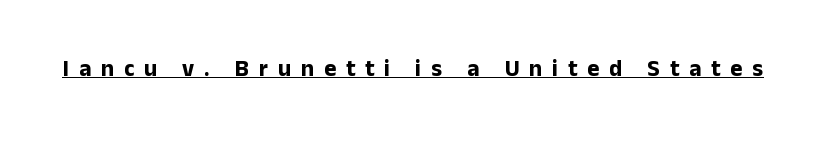
Q: Is the text bold? A: Yes.
Q: Is the text italic (slanted)? A: No, it is upright.
Q: Is the text underlined? A: Yes.
Q: Is the spacing between letters normal or unusually wide? A: Unusually wide.
